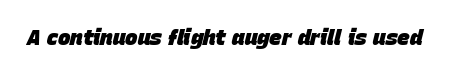
As a designer I'd log this as weight 700, bold. Quick note: underline off. An italicized treatment has been applied to the whole sample. The face used here is rendered with its standard letterfit.
